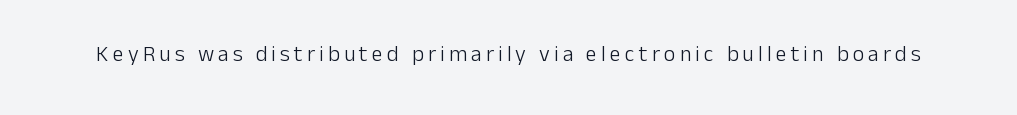
The image shows 22 px text type, upright; set not underlined.
